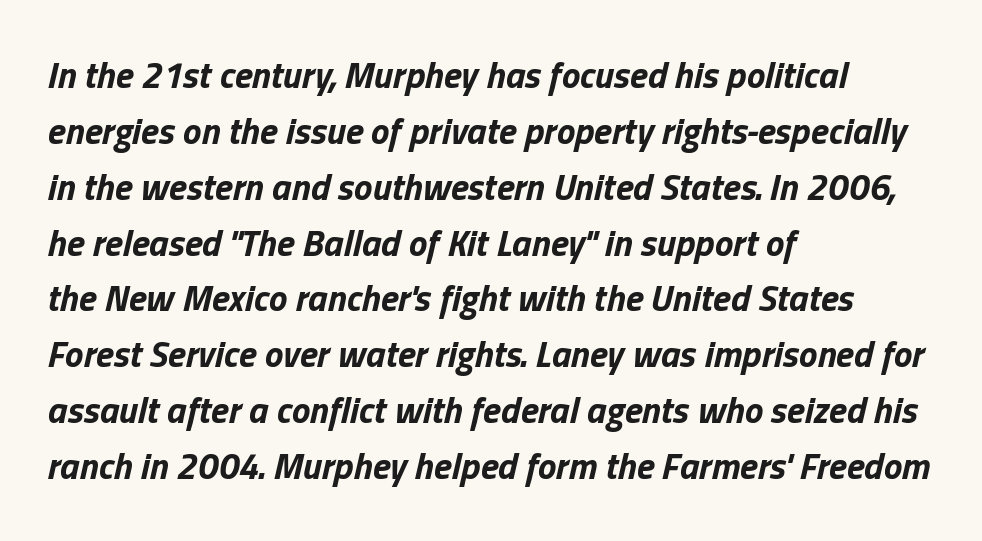
Q: Is the text bold? A: Yes.
Q: Is the text italic (slanted)? A: Yes, it leans right by about 13 degrees.
Q: Is the text underlined? A: No.
Q: How is the paragraph aligned? A: Left-aligned.
Q: Is the spacing between letters normal or unusually wide? A: Normal.
Q: Is the spacing between lines tight, normal or loose? A: Normal.
Q: Width (condensed, normal, or wide)? A: Normal.
Q: Stroke contrast? A: Low.
Q: x-height? A: Medium.
Q: Monospaced? A: No.
